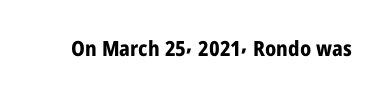
Q: Is the text bold? A: Yes.
Q: Is the text italic (slanted)? A: No, it is upright.
Q: Is the text underlined? A: No.
Q: Is the spacing between letters normal or unusually wide? A: Normal.
